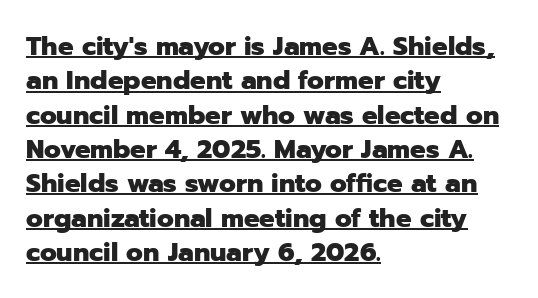
Line beginnings align vertically; line endings do not. The line-height multiplier appears to be the usual default. Characters remain perfectly vertical along every line. The passage shown has conventional tracking throughout.
